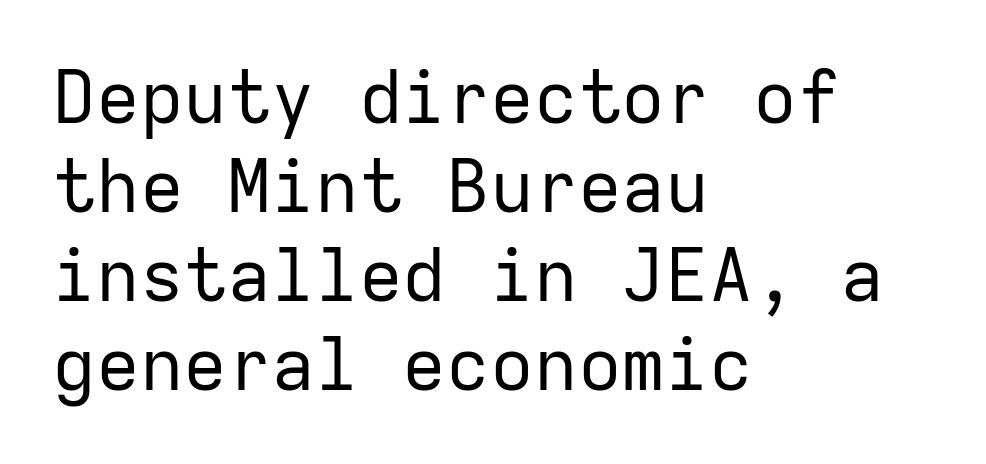
{"serif": "no", "italic": "no", "bold": "no", "weight": "regular", "width": "normal", "stroke_contrast": "low", "x_height": "medium", "monospaced": "yes", "underline": "no", "align": "left", "line_spacing_ratio": 1.22, "letter_spacing": "normal", "letter_spacing_em": 0.0, "glyph_px": 73}
